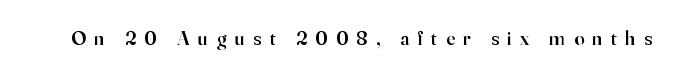
The strip under each line holds only bare page. Look at the tracking — it's clearly loosened, letters drifting apart. In terms of posture, this sample is upright. Its strokes are somewhat broadened, the hallmark of semibold type.
